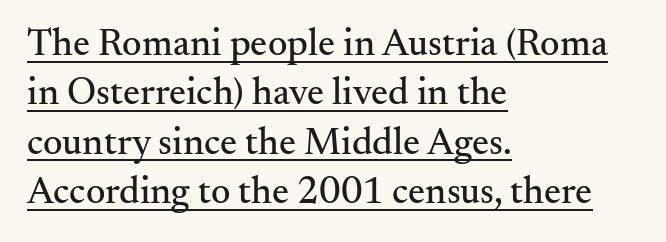
{"serif": "yes", "italic": "no", "width": "normal", "stroke_contrast": "medium", "x_height": "small", "monospaced": "no", "underline": "yes", "align": "left", "line_spacing": "normal", "line_spacing_ratio": 1.3, "letter_spacing": "normal", "letter_spacing_em": 0.0, "glyph_px": 38}
